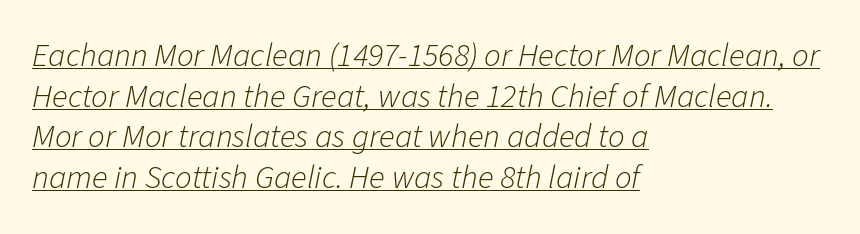
In terms of posture, this sample is oblique. Students, observe the line beneath the letters — that is underlining. The letters advance in unequal steps, a hallmark of proportional type. Honestly, the letter spacing is just normal — you wouldn't notice it. The setting favours the left margin, as ordinary paragraphs usually do. Stroke thickness stays within the range of a standard reading face or lighter.
